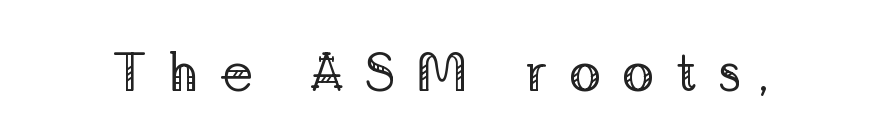
The image shows 54 px regular-weight serif type, upright; set unusually wide letter spacing (+0.37 em), not underlined; low stroke contrast and a medium x-height.
